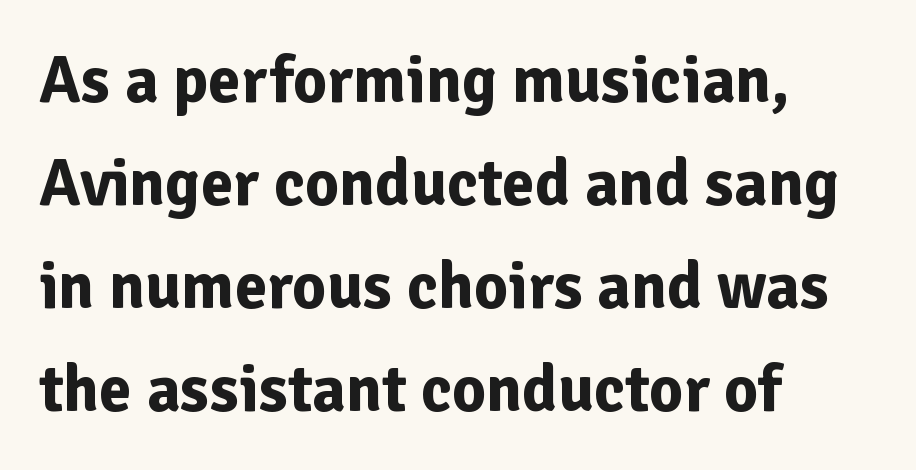
The image shows 66 px bold sans-serif type, upright; set left-aligned, normal line spacing (1.56x), normal letter spacing, not underlined; low stroke contrast and a medium x-height.
